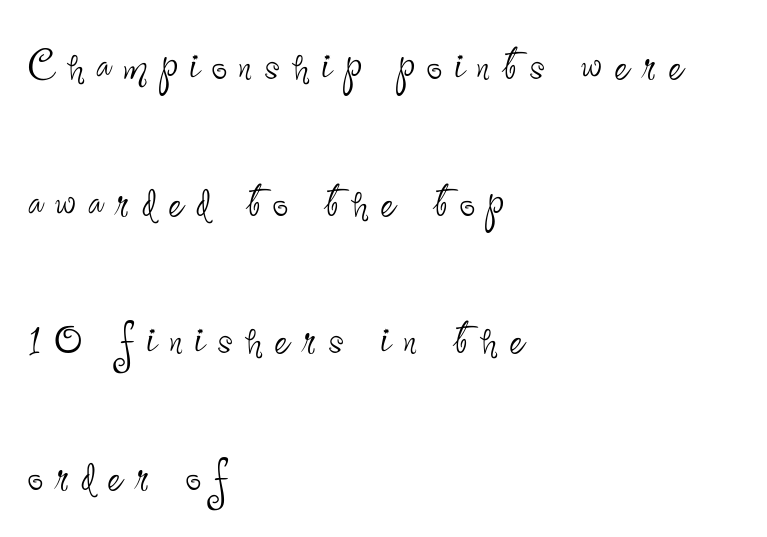
{"serif": "no", "bold": "no", "weight": "thin", "width": "condensed", "stroke_contrast": "low", "x_height": "small", "monospaced": "no", "underline": "no", "align": "left", "line_spacing": "loose", "line_spacing_ratio": 2.49, "letter_spacing": "wide", "letter_spacing_em": 0.22, "glyph_px": 55}
